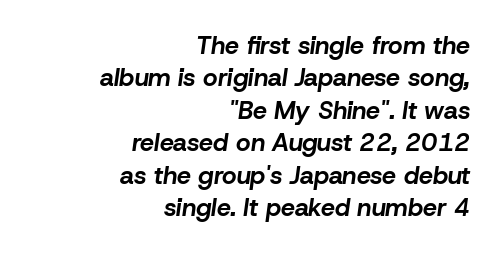
Q: Is the text bold? A: Yes.
Q: Is the text italic (slanted)? A: Yes, it leans right by about 8 degrees.
Q: Is the text underlined? A: No.
Q: How is the paragraph aligned? A: Right-aligned.
Q: Is the spacing between letters normal or unusually wide? A: Normal.
Q: Is the spacing between lines tight, normal or loose? A: Normal.
